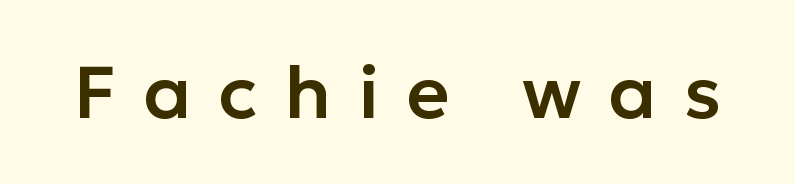
Descenders are the only things crossing below the line. These lines have a slow, spaced-out rhythm from letter to letter. This sample uses an upright cut, with every glyph sitting square on the baseline. Proportional: the letters do not fall into vertical columns. A typesetter would label this face a sans.
